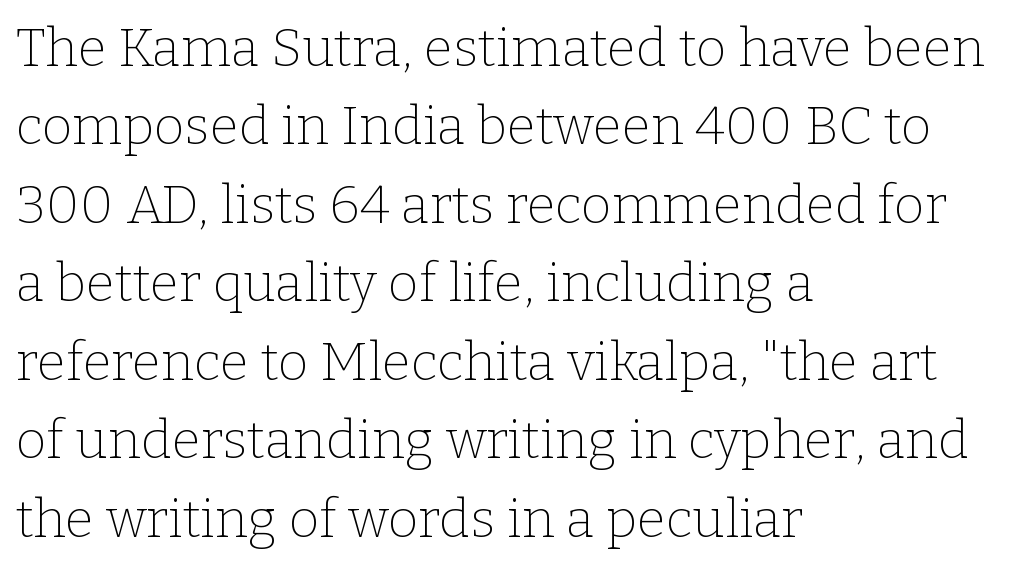
Varying glyph widths throughout — classic text-font behaviour. Has an underline been added? It has not. Stroke terminals: seriffed. When letters stand straight like this, we call the style roman or upright. Reading down the block, your eye returns to a fixed left position each line.
